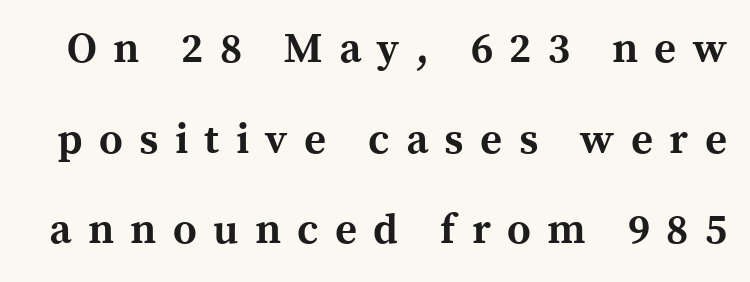
Q: Is the text bold? A: Yes.
Q: Is the text italic (slanted)? A: No, it is upright.
Q: Is the typeface a serif or a sans-serif typeface? A: Serif.
Q: Is the text underlined? A: No.
Q: Is the spacing between letters normal or unusually wide? A: Unusually wide.
Q: Is the spacing between lines tight, normal or loose? A: Loose.
Q: Width (condensed, normal, or wide)? A: Normal.
Q: x-height? A: Medium.
Q: Monospaced? A: No.
